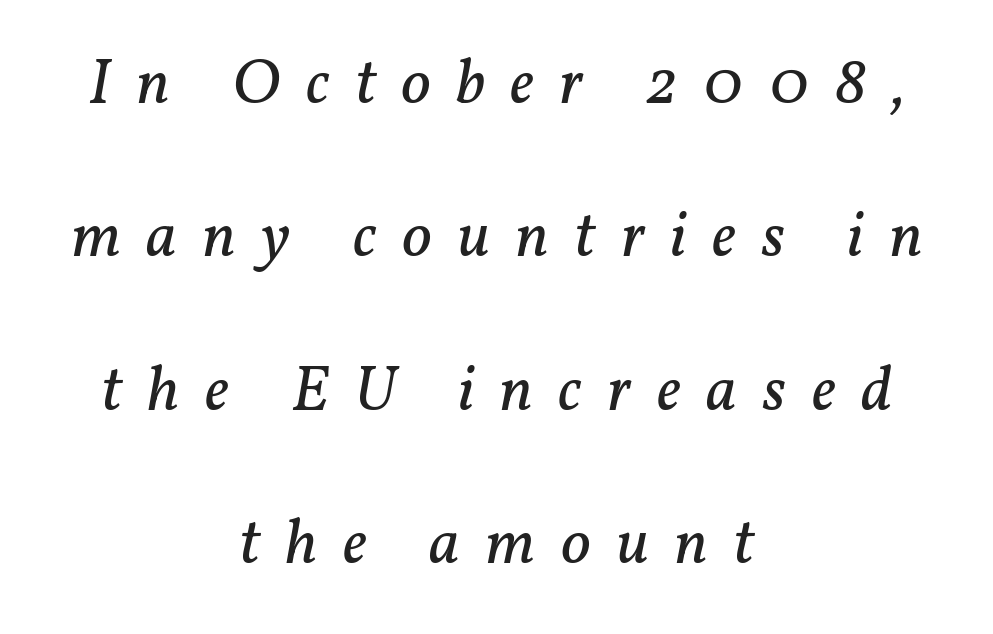
{"serif": "yes", "italic": "yes", "lean": "right", "slant_degrees": 11, "bold": "no", "weight": "regular", "width": "normal", "stroke_contrast": "low", "x_height": "medium", "monospaced": "no", "underline": "no", "align": "center", "line_spacing": "loose", "line_spacing_ratio": 2.36, "letter_spacing": "wide", "letter_spacing_em": 0.39, "glyph_px": 65}
